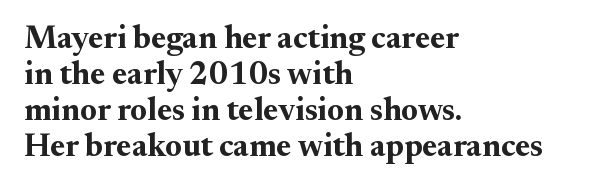
Q: Is the text bold? A: Yes.
Q: Is the text italic (slanted)? A: No, it is upright.
Q: Is the typeface a serif or a sans-serif typeface? A: Serif.
Q: Is the text underlined? A: No.
Q: How is the paragraph aligned? A: Left-aligned.
Q: Is the spacing between letters normal or unusually wide? A: Normal.
Q: Is the spacing between lines tight, normal or loose? A: Tight.
Q: Width (condensed, normal, or wide)? A: Normal.
Q: Stroke contrast? A: Medium.
Q: x-height? A: Small.
Q: Monospaced? A: No.
